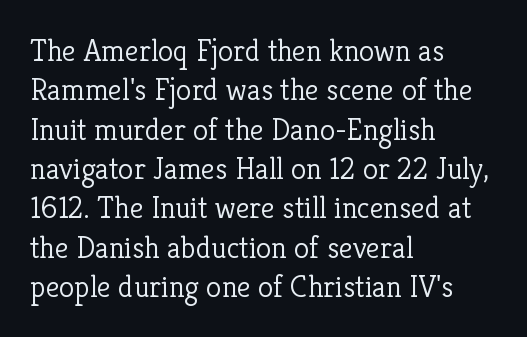
Q: Is the text bold? A: No.
Q: Is the text italic (slanted)? A: No, it is upright.
Q: Is the typeface a serif or a sans-serif typeface? A: Serif.
Q: Is the text underlined? A: No.
Q: How is the paragraph aligned? A: Left-aligned.
Q: Is the spacing between letters normal or unusually wide? A: Normal.
Q: Is the spacing between lines tight, normal or loose? A: Normal.
Q: Width (condensed, normal, or wide)? A: Normal.
Q: Stroke contrast? A: Low.
Q: x-height? A: Medium.
Q: Monospaced? A: No.
